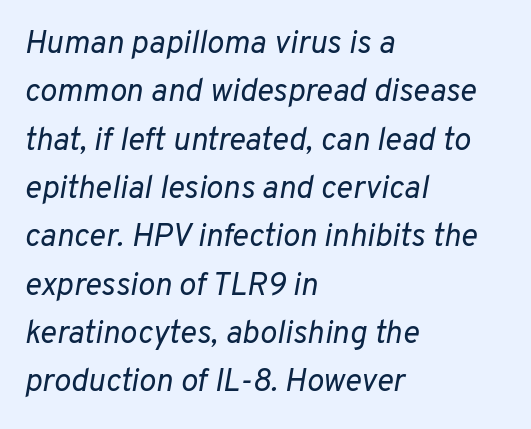
{"italic": "yes", "lean": "right", "slant_degrees": 10, "bold": "no", "weight": "regular", "width": "normal", "stroke_contrast": "low", "x_height": "medium", "monospaced": "no", "underline": "no", "align": "left", "line_spacing": "normal", "line_spacing_ratio": 1.51, "letter_spacing": "normal", "letter_spacing_em": 0.0, "glyph_px": 32}
